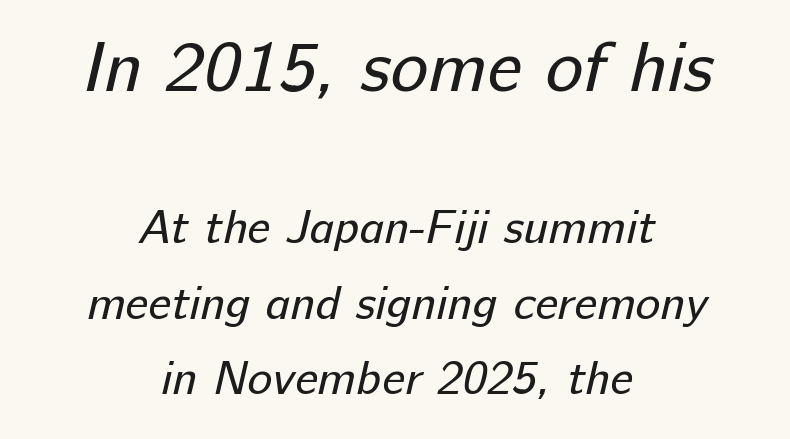
The image shows 71 px regular-weight sans-serif type; set centered, normal line spacing (1.61x), normal letter spacing, not underlined; the first (top) block is 1.51x larger; low stroke contrast and a medium x-height.
